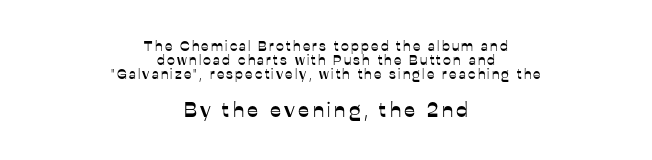
{"italic": "no", "underline": "no", "align": "center", "line_spacing": "tight", "line_spacing_ratio": 1.0, "larger_block": "second", "size_ratio": 1.5, "glyph_px": 21}
